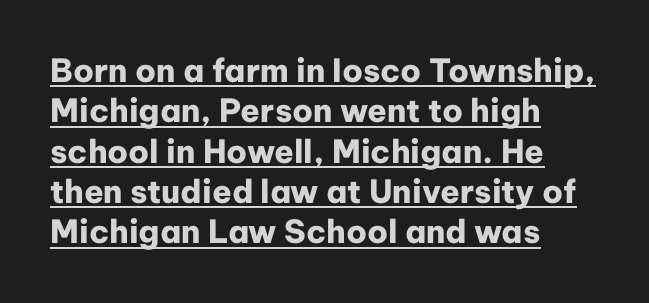
Q: Is the text bold? A: Yes.
Q: Is the text italic (slanted)? A: No, it is upright.
Q: Is the typeface a serif or a sans-serif typeface? A: Sans-serif.
Q: Is the text underlined? A: Yes.
Q: How is the paragraph aligned? A: Left-aligned.
Q: Is the spacing between letters normal or unusually wide? A: Normal.
Q: Is the spacing between lines tight, normal or loose? A: Normal.
Q: Width (condensed, normal, or wide)? A: Normal.
Q: Stroke contrast? A: Low.
Q: x-height? A: Medium.
Q: Monospaced? A: No.
